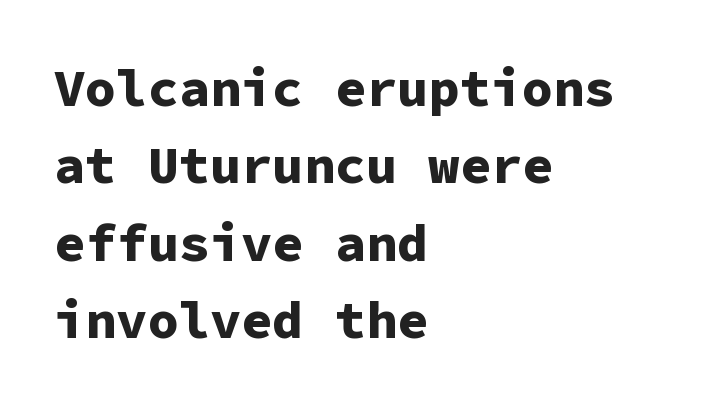
The image shows 52 px bold sans-serif type, upright, monospaced; set left-aligned, normal line spacing (1.49x), normal letter spacing, not underlined; low stroke contrast and a medium x-height.
